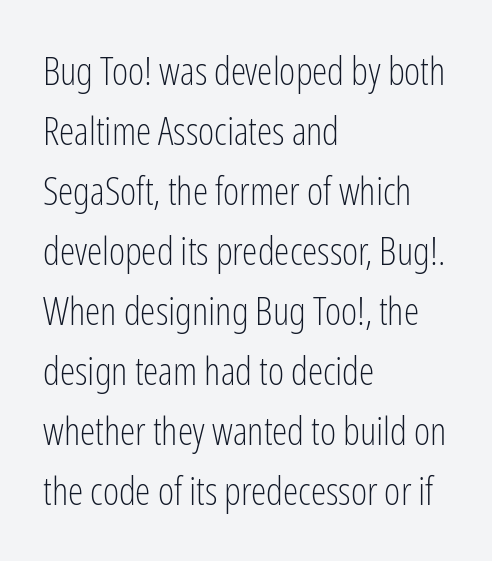
{"serif": "no", "italic": "no", "bold": "no", "weight": "light", "width": "condensed", "stroke_contrast": "low", "x_height": "medium", "monospaced": "no", "underline": "no", "align": "left", "line_spacing": "normal", "line_spacing_ratio": 1.54, "letter_spacing": "normal", "letter_spacing_em": 0.0, "glyph_px": 39}
